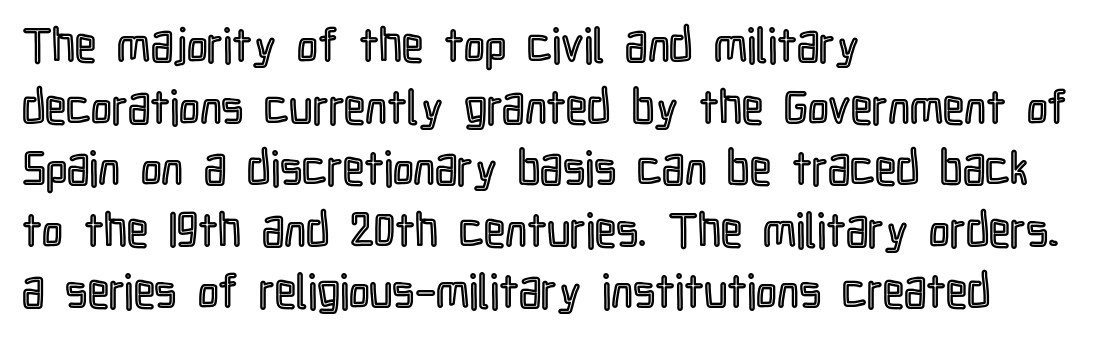
Q: Is the text italic (slanted)? A: No, it is upright.
Q: Is the text underlined? A: No.
Q: How is the paragraph aligned? A: Left-aligned.
Q: Is the spacing between letters normal or unusually wide? A: Normal.
Q: Is the spacing between lines tight, normal or loose? A: Normal.
Q: Width (condensed, normal, or wide)? A: Condensed.
Q: x-height? A: Medium.
Q: Monospaced? A: No.
